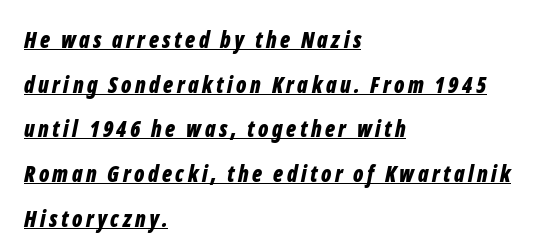
The words here are underlined. The strokes are fattened all the way to bold. Every character sits at an angle, as italics do. You could fit nearly another row in the gap between these rows. This rendering uses left alignment, leaving the right contour irregular.
